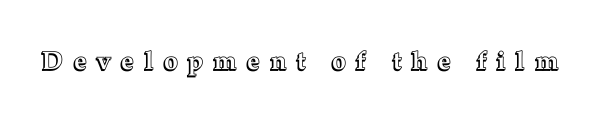
Q: Is the text italic (slanted)? A: No, it is upright.
Q: Is the text underlined? A: No.
Q: Is the spacing between letters normal or unusually wide? A: Unusually wide.
